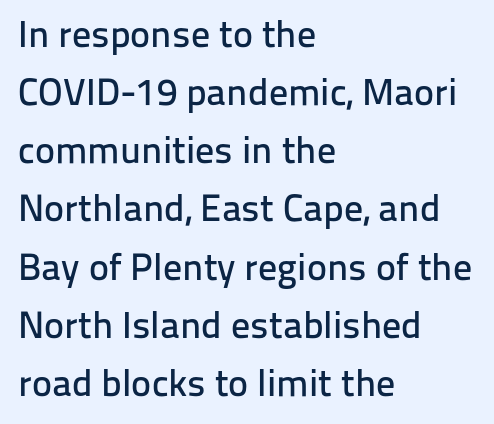
Q: Is the text italic (slanted)? A: No, it is upright.
Q: Is the typeface a serif or a sans-serif typeface? A: Sans-serif.
Q: Is the text underlined? A: No.
Q: How is the paragraph aligned? A: Left-aligned.
Q: Is the spacing between letters normal or unusually wide? A: Normal.
Q: Is the spacing between lines tight, normal or loose? A: Normal.
Q: Width (condensed, normal, or wide)? A: Normal.
Q: Stroke contrast? A: Low.
Q: x-height? A: Medium.
Q: Monospaced? A: No.
